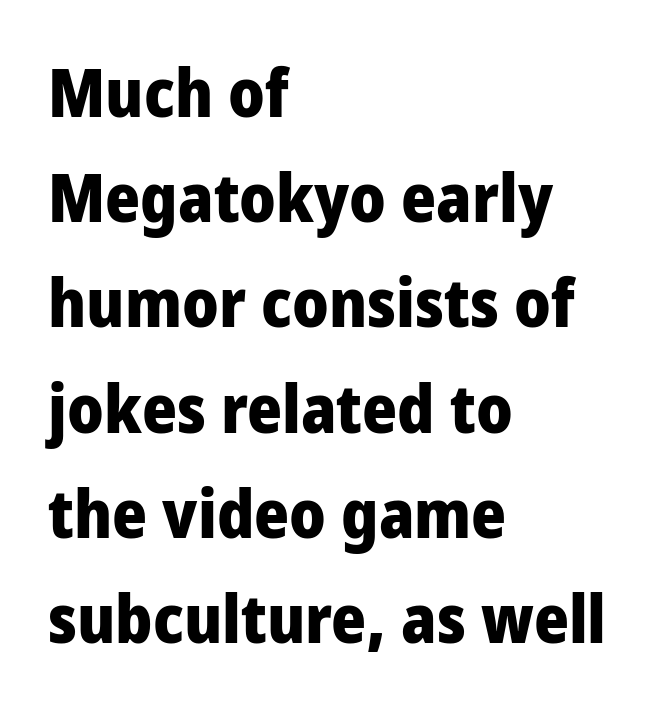
The image shows 67 px heavy, condensed sans-serif type, upright; set left-aligned, normal line spacing (1.57x), normal letter spacing, not underlined; low stroke contrast and a large x-height.
